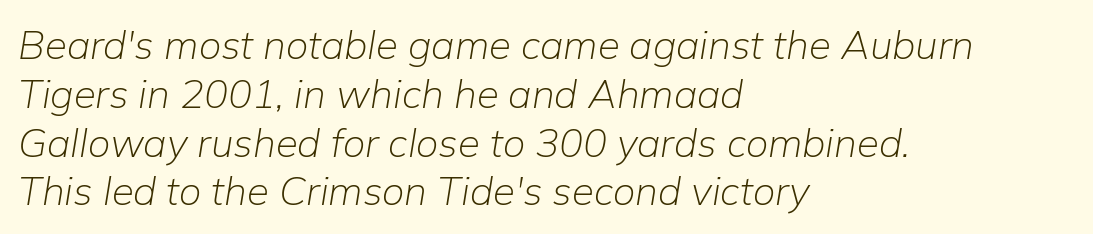
{"italic": "yes", "lean": "right", "slant_degrees": 9, "bold": "no", "weight": "light", "width": "normal", "stroke_contrast": "low", "x_height": "medium", "monospaced": "no", "underline": "no", "align": "left", "line_spacing_ratio": 1.22, "letter_spacing": "normal", "letter_spacing_em": 0.0, "glyph_px": 40}
